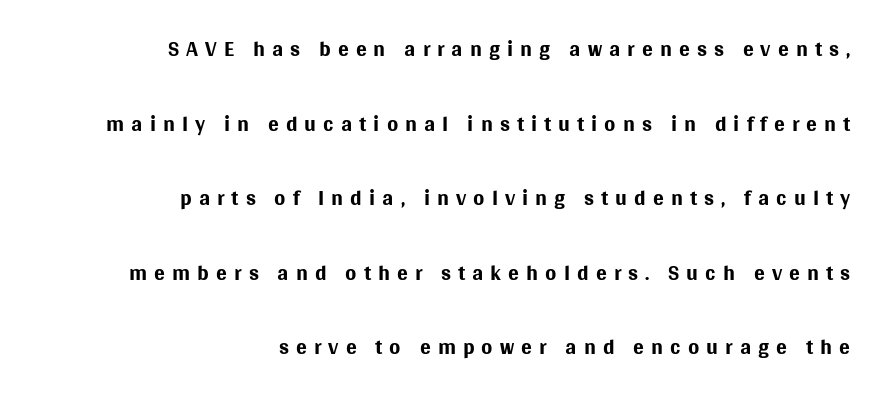
{"serif": "no", "italic": "no", "bold": "no", "weight": "regular", "width": "normal", "stroke_contrast": "medium", "x_height": "large", "monospaced": "no", "underline": "no", "align": "right", "line_spacing": "loose", "line_spacing_ratio": 2.33, "letter_spacing": "wide", "letter_spacing_em": 0.22, "glyph_px": 32}
